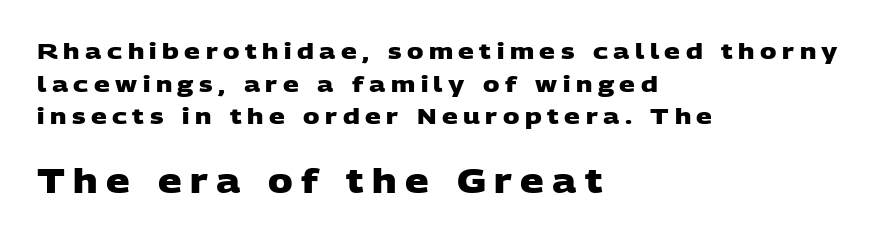
Q: Is the text bold? A: Yes.
Q: Is the typeface a serif or a sans-serif typeface? A: Sans-serif.
Q: Is the text underlined? A: No.
Q: How is the paragraph aligned? A: Left-aligned.
Q: Is the spacing between letters normal or unusually wide? A: Unusually wide.
Q: Is the spacing between lines tight, normal or loose? A: Normal.
Q: Which block of text is set in a larger size, the first (top) or the second (bottom)? A: The second (bottom) one.
Q: Width (condensed, normal, or wide)? A: Wide.
Q: Stroke contrast? A: Low.
Q: x-height? A: Large.
Q: Monospaced? A: No.
